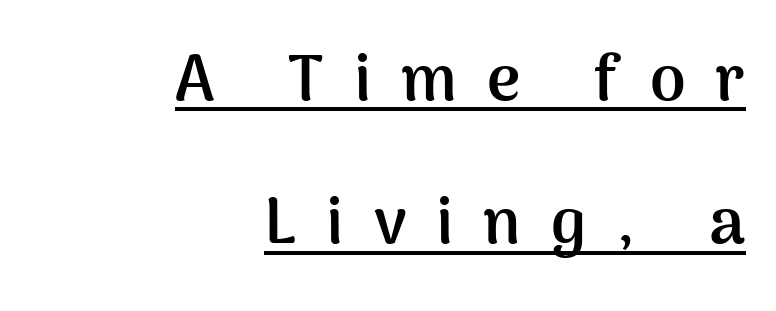
The image shows 64 px semibold sans-serif type, upright; set right-aligned, loose line spacing (2.24x), unusually wide letter spacing (+0.47 em), underlined; medium stroke contrast and a medium x-height.
